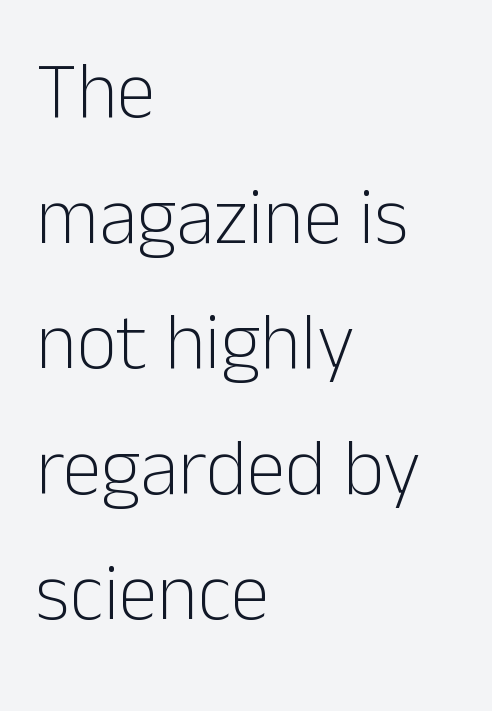
The image shows 79 px light sans-serif type, upright; set left-aligned, normal line spacing (1.59x), normal letter spacing, not underlined; low stroke contrast and a medium x-height.
